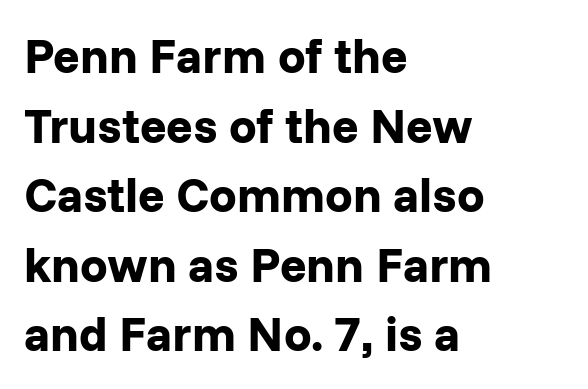
How would I describe the line gaps? Plain and ordinary. This sample uses an upright cut, with every glyph sitting square on the baseline. These lines are rendered in a variable-pitch font. One-word summary of the alignment: left.
